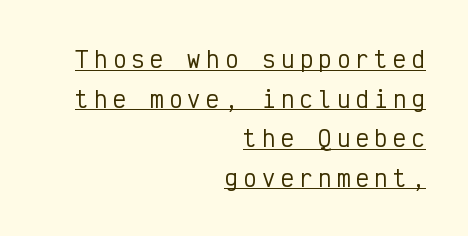
Posture: straight, roman, zero tilt. Is there an underline? Yes — a line sits under the letters. Right-aligned paragraph, ragged on the left. The tracking jumps out immediately: characters are airy and widely separated.
